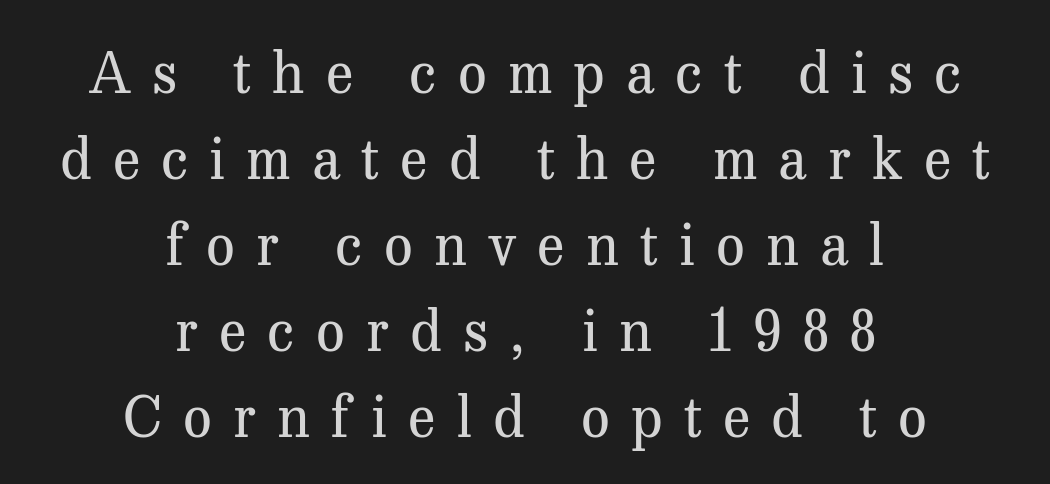
The image shows 57 px regular-weight serif type, upright; set centered, normal line spacing (1.51x), unusually wide letter spacing (+0.37 em), not underlined; medium stroke contrast and a medium x-height.
